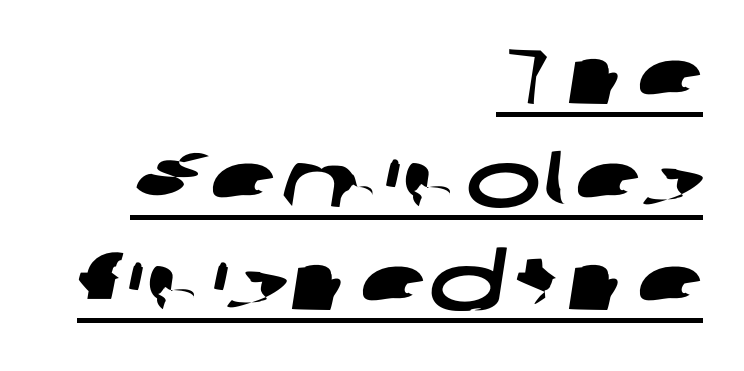
Q: Is the typeface a serif or a sans-serif typeface? A: Sans-serif.
Q: Is the text underlined? A: Yes.
Q: How is the paragraph aligned? A: Right-aligned.
Q: Is the spacing between letters normal or unusually wide? A: Normal.
Q: Is the spacing between lines tight, normal or loose? A: Normal.
Q: Width (condensed, normal, or wide)? A: Wide.
Q: Stroke contrast? A: Low.
Q: x-height? A: Medium.
Q: Monospaced? A: No.
